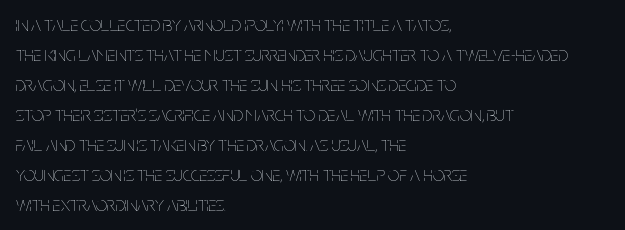
{"italic": "no", "bold": "no", "underline": "no", "align": "left", "line_spacing": "normal", "line_spacing_ratio": 1.5, "letter_spacing": "normal", "letter_spacing_em": 0.0, "glyph_px": 20}
